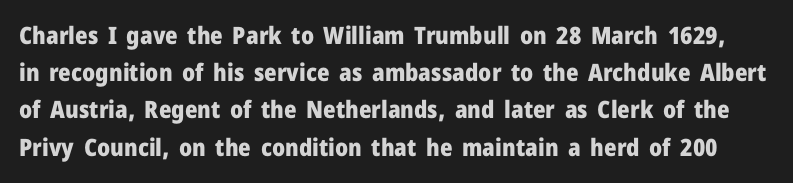
Tall strokes in this sample are plumb rather than angled. A normal amount of white space separates one row of letters from the next. Decoration check: the copy has no underline. What weight is shown? A full bold with thick strokes. Between one letter and the next there's only the usual sliver of space.
